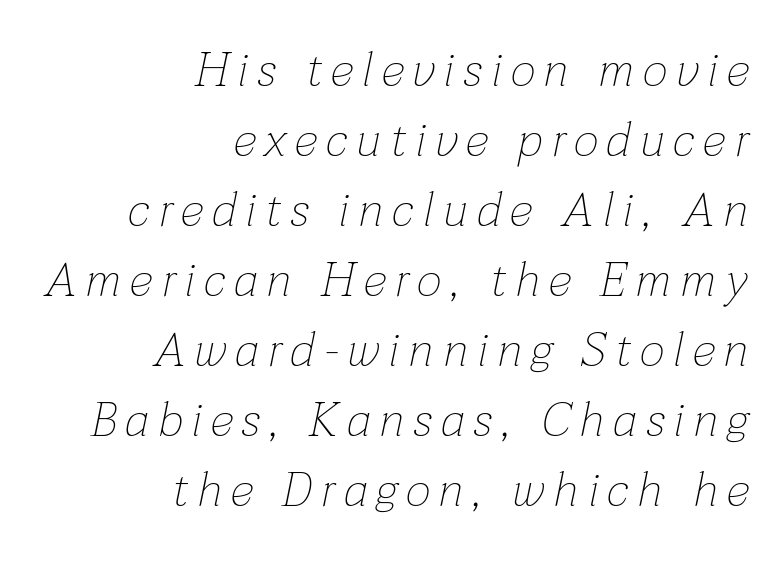
Weight class: somewhere from thin through regular. Lines of text with bare space underneath. The passage shown leans; its letterforms are oblique. The rag falls on the left side of this text block. Character widths vary here, with narrow letters taking less room than wide ones. Leading matches the norm, producing a regular column.
